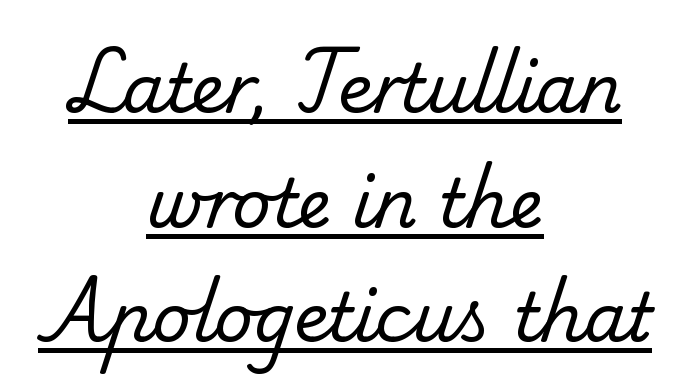
The image shows 67 px regular-weight serif type; set centered, line spacing 1.71x, normal letter spacing, underlined; low stroke contrast and a small x-height.
